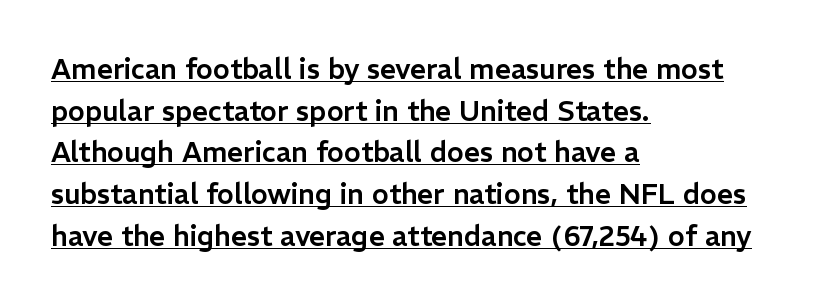
Q: Is the text italic (slanted)? A: No, it is upright.
Q: Is the typeface a serif or a sans-serif typeface? A: Sans-serif.
Q: Is the text underlined? A: Yes.
Q: How is the paragraph aligned? A: Left-aligned.
Q: Is the spacing between letters normal or unusually wide? A: Normal.
Q: Is the spacing between lines tight, normal or loose? A: Normal.
Q: Width (condensed, normal, or wide)? A: Normal.
Q: Stroke contrast? A: Low.
Q: x-height? A: Medium.
Q: Monospaced? A: No.
